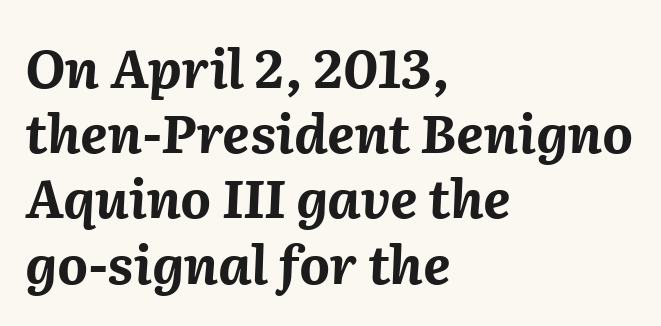
Q: Is the text bold? A: Yes.
Q: Is the text italic (slanted)? A: Yes, it leans right by about 2 degrees.
Q: Is the text underlined? A: No.
Q: How is the paragraph aligned? A: Left-aligned.
Q: Is the spacing between letters normal or unusually wide? A: Normal.
Q: Width (condensed, normal, or wide)? A: Normal.
Q: Stroke contrast? A: Medium.
Q: x-height? A: Medium.
Q: Monospaced? A: No.
